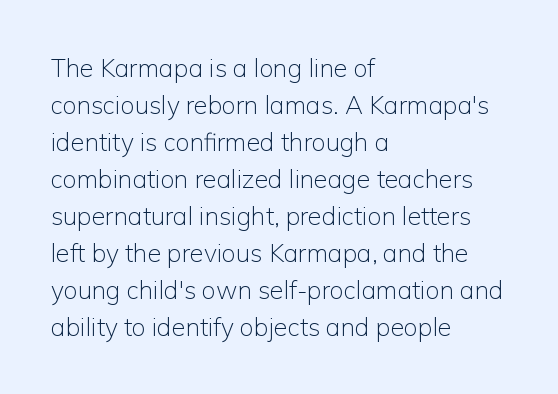
The image shows 25 px text type, upright; set left-aligned, normal line spacing (1.48x), normal letter spacing, not underlined.
